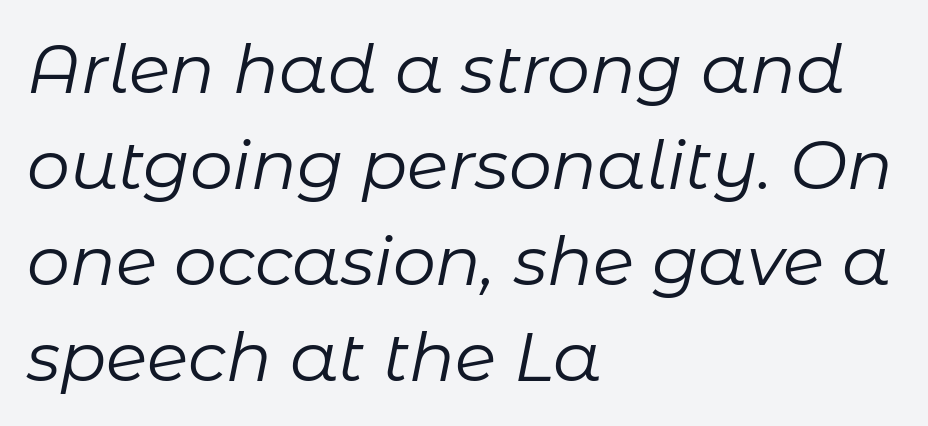
The space beneath each line is pristine and unruled. Leftover space on each line is placed entirely after the last word. Reading down the column, the eye jumps a familiar distance to each next line. Stroke thickness stays within the range of a standard reading face or lighter. Here the designer chose a conventional face with non-uniform glyph widths.
